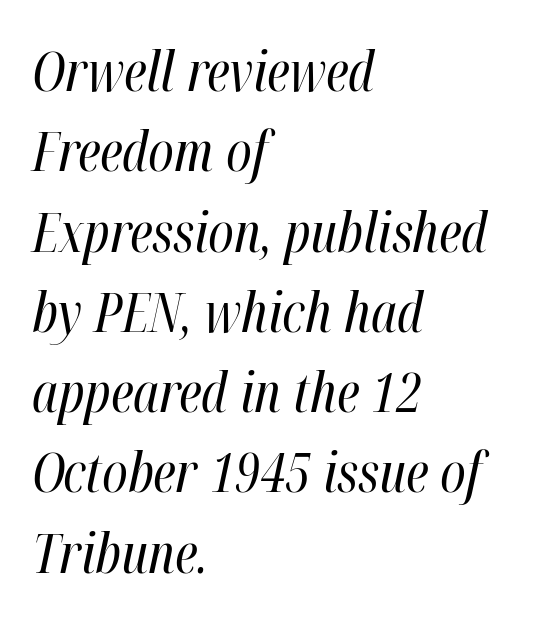
No extra tracking has been applied to these lines. Yep, that's italic — everything's leaning. Compared with a typical body face, this is equally light or lighter still. This sample has the flowing, uneven cadence of proportional lettering. The space between consecutive lines is moderate. The baseline area is clear.
